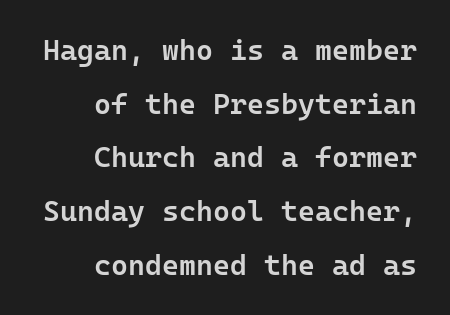
{"serif": "no", "italic": "no", "bold": "semi", "weight": "semibold", "width": "normal", "stroke_contrast": "low", "x_height": "medium", "monospaced": "yes", "underline": "no", "align": "right", "line_spacing_ratio": 1.85, "letter_spacing": "normal", "letter_spacing_em": 0.0, "glyph_px": 29}
